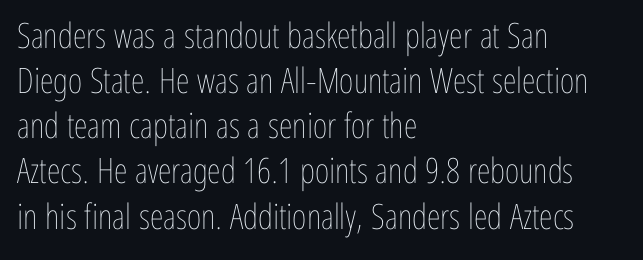
Q: Is the text bold? A: No.
Q: Is the text italic (slanted)? A: No, it is upright.
Q: Is the text underlined? A: No.
Q: How is the paragraph aligned? A: Left-aligned.
Q: Is the spacing between letters normal or unusually wide? A: Normal.
Q: Is the spacing between lines tight, normal or loose? A: Normal.
Q: Width (condensed, normal, or wide)? A: Condensed.
Q: Stroke contrast? A: Low.
Q: x-height? A: Medium.
Q: Monospaced? A: No.
